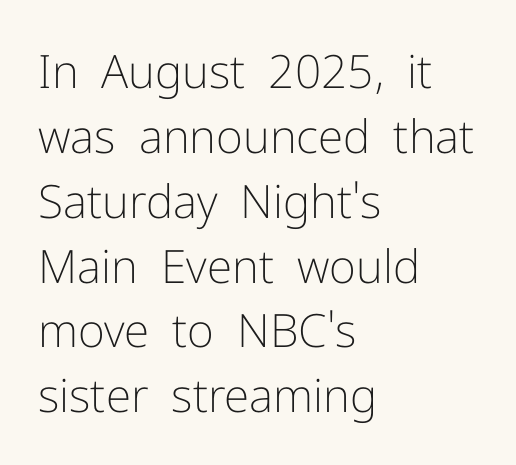
Q: Is the text bold? A: No.
Q: Is the text italic (slanted)? A: No, it is upright.
Q: Is the typeface a serif or a sans-serif typeface? A: Sans-serif.
Q: Is the text underlined? A: No.
Q: How is the paragraph aligned? A: Left-aligned.
Q: Is the spacing between letters normal or unusually wide? A: Normal.
Q: Is the spacing between lines tight, normal or loose? A: Normal.
Q: Width (condensed, normal, or wide)? A: Normal.
Q: Stroke contrast? A: Low.
Q: x-height? A: Medium.
Q: Monospaced? A: No.
